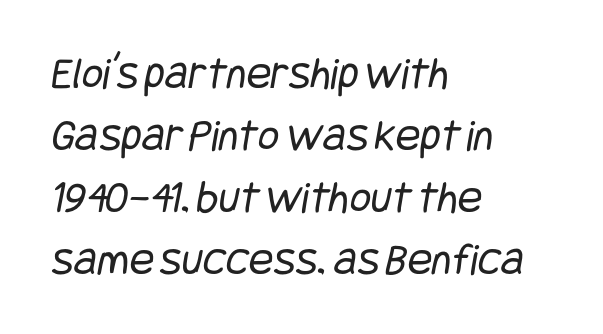
Glyph-to-glyph distance matches everyday printed text. Classification — sans serif. Where is the straight margin? On the left. A bare baseline throughout the passage.
